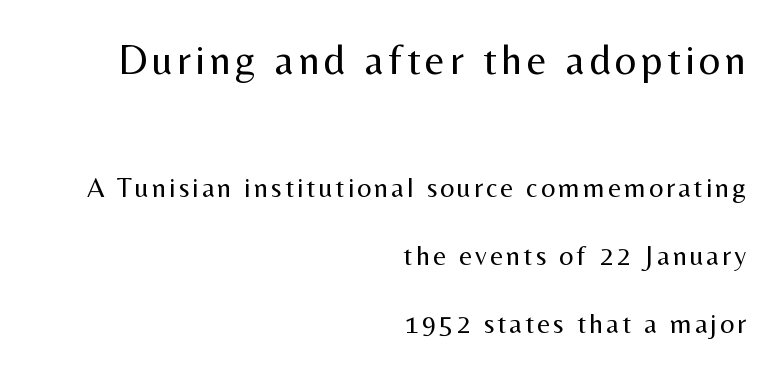
If you squint, the top block still reads clearly — it's the larger of the two. Notice how the passage keeps a crisp vertical edge on the right only. Note the varied advance widths — an 'i' is clearly narrower than an 'm'. The vertical gap from one line to the next is large. This reads as an unemphasized weight, regular at the heaviest. The letters stand straight up with perfectly vertical stems.
